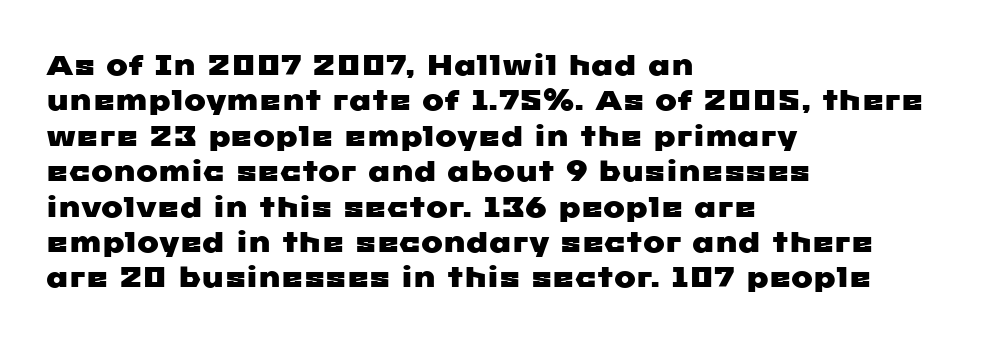
Q: Is the typeface a serif or a sans-serif typeface? A: Sans-serif.
Q: Is the text underlined? A: No.
Q: How is the paragraph aligned? A: Left-aligned.
Q: Is the spacing between letters normal or unusually wide? A: Normal.
Q: Width (condensed, normal, or wide)? A: Wide.
Q: Stroke contrast? A: Low.
Q: x-height? A: Medium.
Q: Monospaced? A: No.
